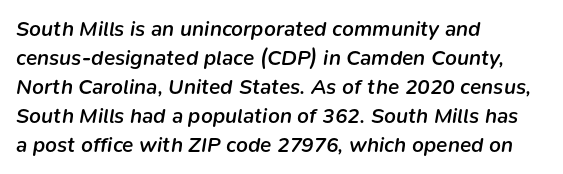
The image shows 21 px text type, italic (leaning right); set left-aligned, normal line spacing (1.38x), normal letter spacing, not underlined.
